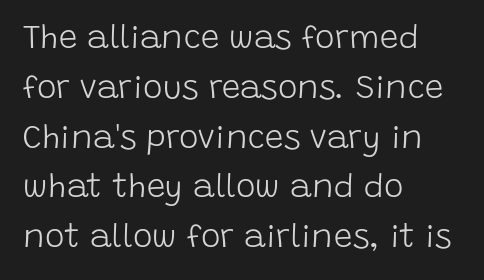
Q: Is the text bold? A: No.
Q: Is the text italic (slanted)? A: No, it is upright.
Q: Is the typeface a serif or a sans-serif typeface? A: Sans-serif.
Q: Is the text underlined? A: No.
Q: How is the paragraph aligned? A: Left-aligned.
Q: Is the spacing between letters normal or unusually wide? A: Normal.
Q: Is the spacing between lines tight, normal or loose? A: Normal.
Q: Width (condensed, normal, or wide)? A: Normal.
Q: Stroke contrast? A: Low.
Q: x-height? A: Large.
Q: Monospaced? A: No.
